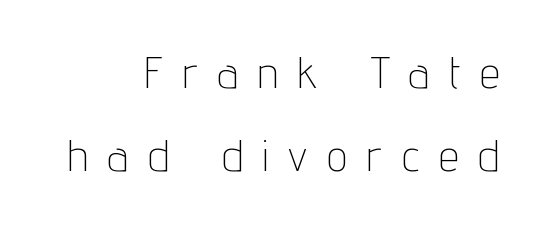
The image shows 45 px thin, condensed sans-serif type, upright; set right-aligned, line spacing 1.84x, unusually wide letter spacing (+0.45 em), not underlined; low stroke contrast and a medium x-height.
